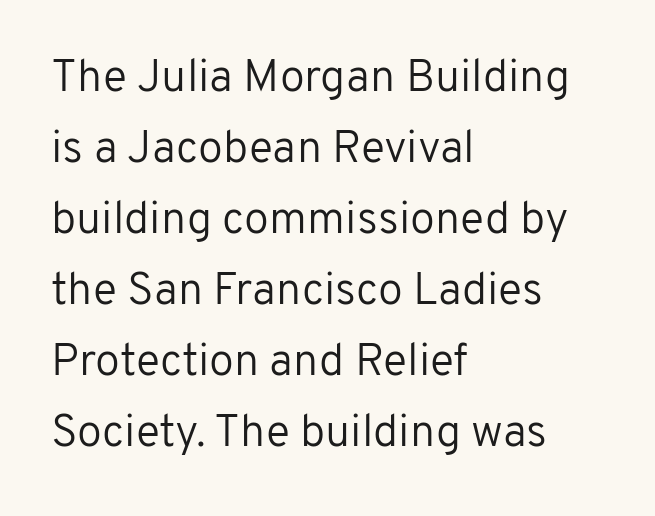
The strokes carry an ordinary text weight at most. Every stem runs plumb, perpendicular to the baseline. This sample keeps an unexceptional amount of space between lines. Does extra space separate the letters? No, they use regular spacing. Is the block centered? No — it sits flush against the left margin. The strip under each line holds only bare page.
